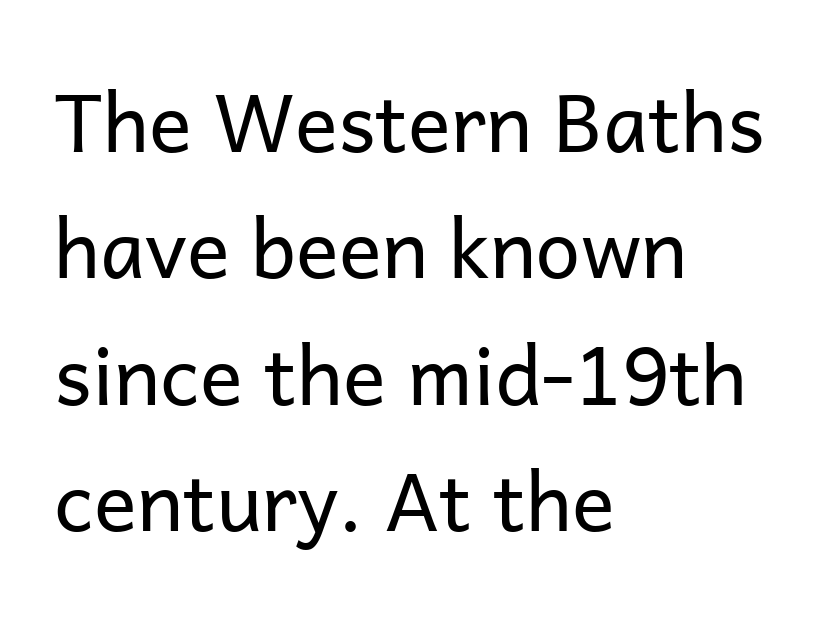
Honestly, the letter spacing is just normal — you wouldn't notice it. The typeface chosen for these lines omits serifs. A roman cut, with each character standing at attention. Looks like regular typesetting: each glyph gets only the width it needs. All the whitespace from short lines collects on the right. Type without underlining.
